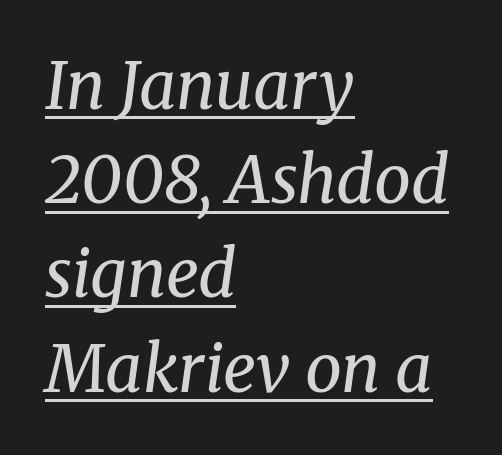
The image shows 65 px regular-weight serif type, italic (leaning right); set left-aligned, normal line spacing (1.45x), normal letter spacing, underlined; medium stroke contrast and a medium x-height.
